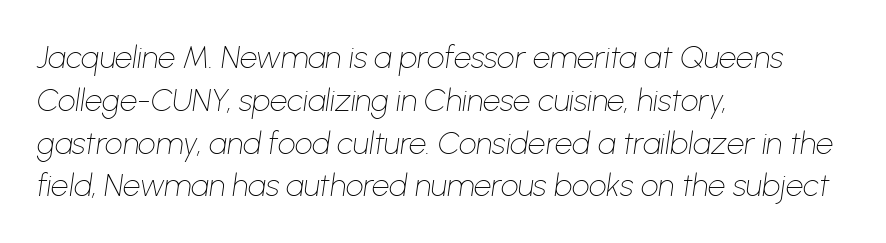
The area under the type is left untouched. The rendering uses natural spacing where letterforms have individual widths. Reading down the block, your eye returns to a fixed left position each line. Compared with typical paragraphs, the rows here are spaced about the same. Characters follow at the spacing the type designer built in.
